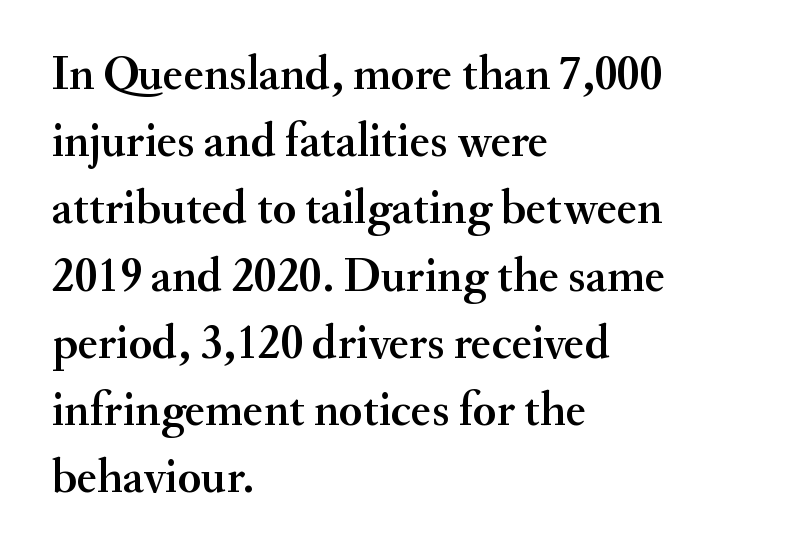
The image shows 48 px serif type, upright; set left-aligned, normal line spacing (1.4x), normal letter spacing, not underlined; medium stroke contrast and a small x-height.
